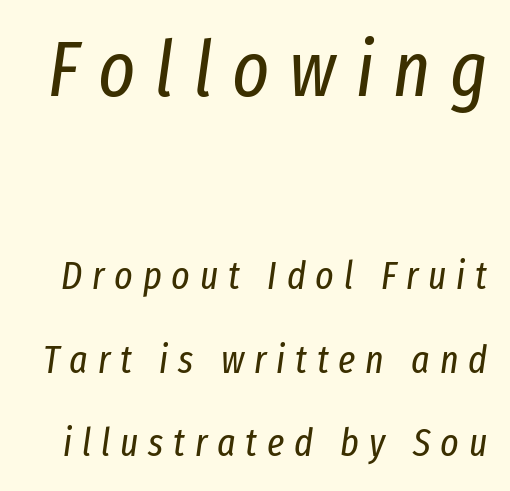
{"italic": "yes", "lean": "right", "slant_degrees": 8, "bold": "no", "weight": "regular", "width": "condensed", "stroke_contrast": "low", "x_height": "medium", "monospaced": "no", "underline": "no", "line_spacing": "loose", "line_spacing_ratio": 2.14, "letter_spacing": "wide", "letter_spacing_em": 0.25, "larger_block": "first", "size_ratio": 2.0, "glyph_px": 78}
